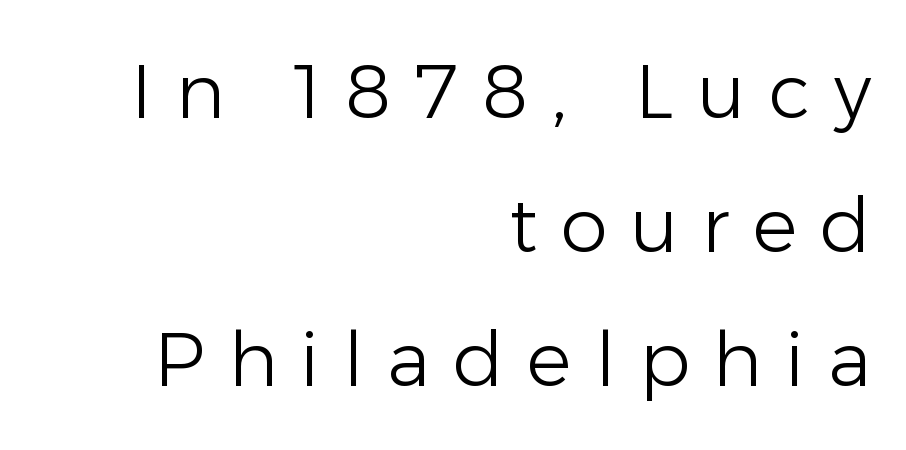
{"serif": "no", "italic": "no", "bold": "no", "weight": "light", "width": "normal", "stroke_contrast": "low", "x_height": "medium", "monospaced": "no", "underline": "no", "align": "right", "line_spacing_ratio": 1.79, "letter_spacing": "wide", "letter_spacing_em": 0.31, "glyph_px": 75}
